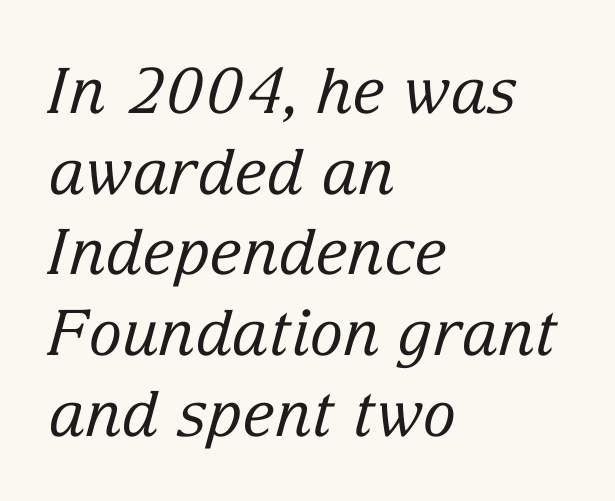
Q: Is the text bold? A: No.
Q: Is the text italic (slanted)? A: Yes, it leans right by about 15 degrees.
Q: Is the typeface a serif or a sans-serif typeface? A: Serif.
Q: Is the text underlined? A: No.
Q: How is the paragraph aligned? A: Left-aligned.
Q: Is the spacing between letters normal or unusually wide? A: Normal.
Q: Is the spacing between lines tight, normal or loose? A: Normal.
Q: Width (condensed, normal, or wide)? A: Normal.
Q: Stroke contrast? A: Low.
Q: x-height? A: Medium.
Q: Monospaced? A: No.
